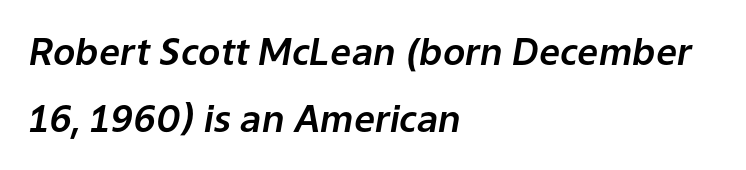
The face used here is rendered with its standard letterfit. Compared with ordinary roman type, these characters are visibly tilted. The specimen omits any rule beneath the text block's lines. Note the varied advance widths — an 'i' is clearly narrower than an 'm'. The paragraph shown leans on its left margin.
